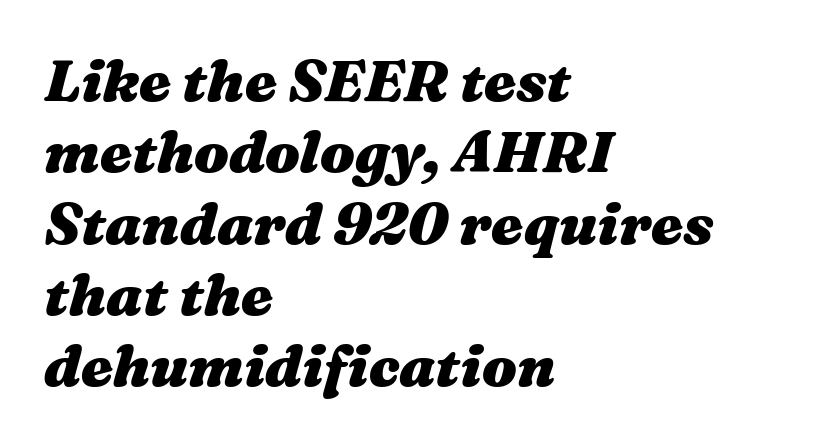
{"italic": "yes", "lean": "right", "slant_degrees": 16, "bold": "yes", "weight": "heavy", "width": "wide", "stroke_contrast": "medium", "x_height": "medium", "monospaced": "no", "underline": "no", "align": "left", "line_spacing_ratio": 1.23, "letter_spacing": "normal", "letter_spacing_em": 0.0, "glyph_px": 58}
